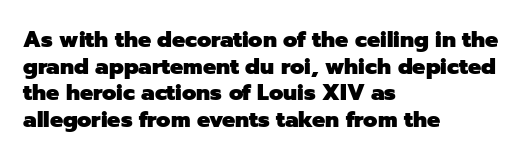
{"italic": "no", "bold": "yes", "underline": "no", "align": "left", "line_spacing_ratio": 1.21, "letter_spacing": "normal", "letter_spacing_em": 0.0, "glyph_px": 22}
